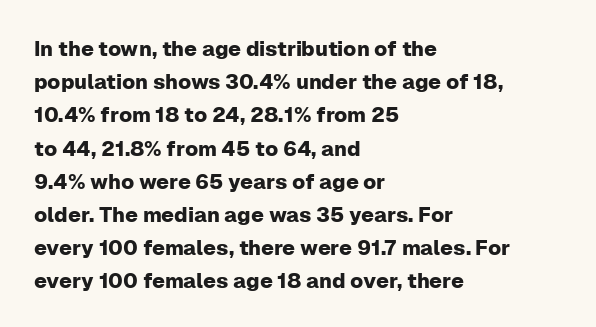
{"italic": "no", "underline": "no", "align": "left", "line_spacing": "normal", "line_spacing_ratio": 1.58, "letter_spacing": "normal", "letter_spacing_em": 0.0, "glyph_px": 21}
